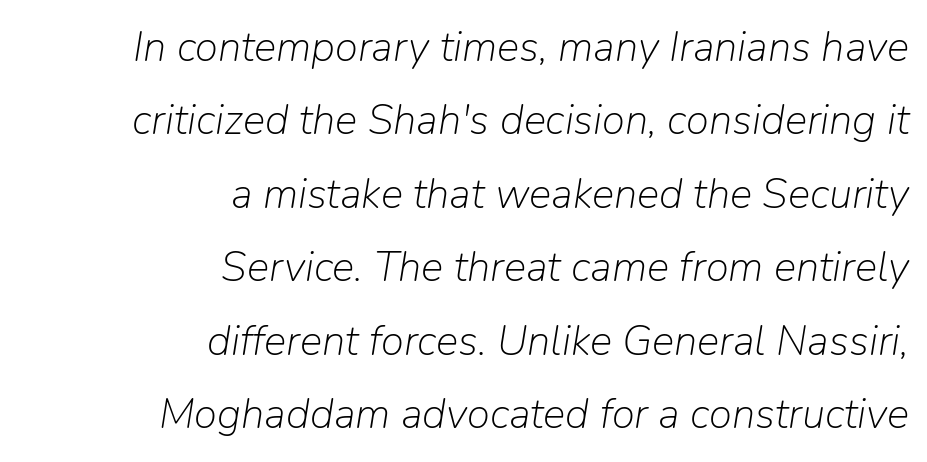
Q: Is the text bold? A: No.
Q: Is the text italic (slanted)? A: Yes, it leans right by about 9 degrees.
Q: Is the text underlined? A: No.
Q: How is the paragraph aligned? A: Right-aligned.
Q: Is the spacing between letters normal or unusually wide? A: Normal.
Q: Width (condensed, normal, or wide)? A: Normal.
Q: Stroke contrast? A: Low.
Q: x-height? A: Medium.
Q: Monospaced? A: No.
